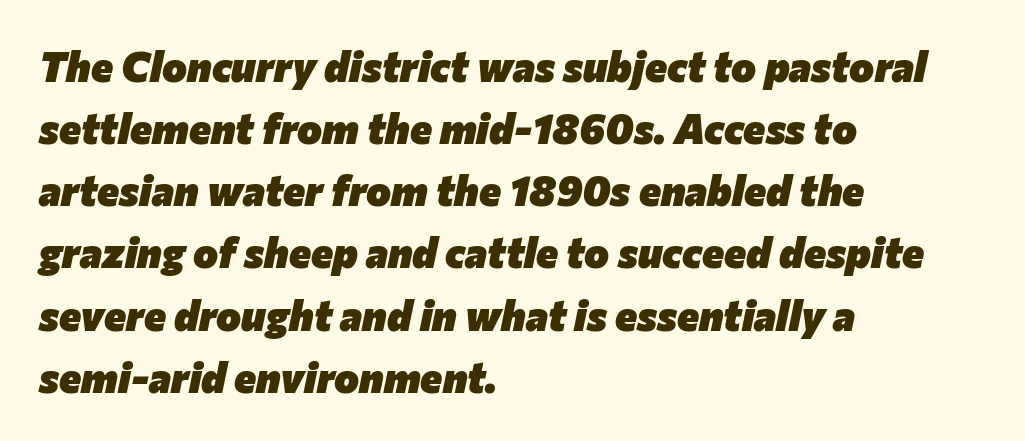
The image shows 42 px heavy type, italic (leaning right); set left-aligned, normal line spacing (1.48x), normal letter spacing, not underlined; low stroke contrast and a medium x-height.
